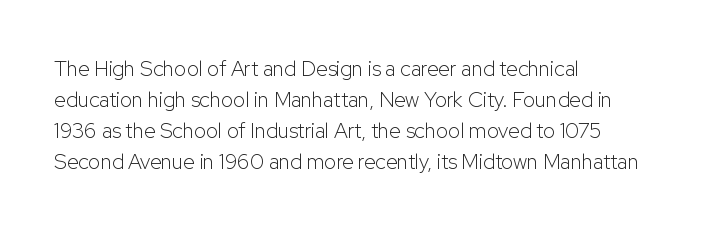
Q: Is the text bold? A: No.
Q: Is the text italic (slanted)? A: No, it is upright.
Q: Is the text underlined? A: No.
Q: How is the paragraph aligned? A: Left-aligned.
Q: Is the spacing between letters normal or unusually wide? A: Normal.
Q: Is the spacing between lines tight, normal or loose? A: Normal.
